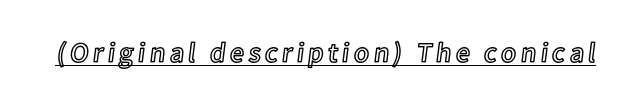
The image shows 28 px text type; set underlined; a medium x-height.
